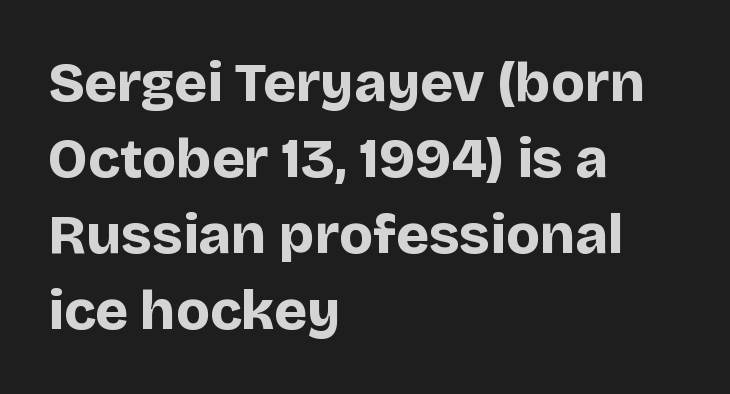
Nothing unusual about the tracking: characters are spaced as the font intends. You'd pick this weight for a headline — it's a proper bold. The rendering uses natural spacing where letterforms have individual widths. Font category for this specimen: sans-serif. The string is rendered with underlining switched off. The typography opts for an upright posture over an oblique one.
